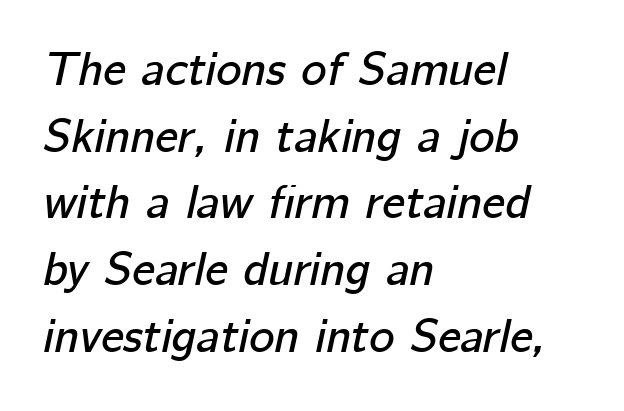
Q: Is the text italic (slanted)? A: Yes, it leans right by about 12 degrees.
Q: Is the text underlined? A: No.
Q: How is the paragraph aligned? A: Left-aligned.
Q: Is the spacing between letters normal or unusually wide? A: Normal.
Q: Is the spacing between lines tight, normal or loose? A: Normal.
Q: Width (condensed, normal, or wide)? A: Normal.
Q: Stroke contrast? A: Low.
Q: x-height? A: Medium.
Q: Monospaced? A: No.
